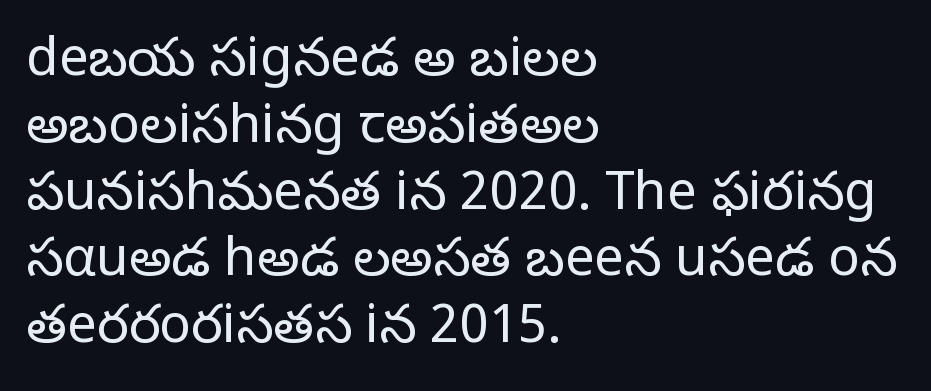
Q: Is the text bold? A: No.
Q: Is the text italic (slanted)? A: No, it is upright.
Q: Is the typeface a serif or a sans-serif typeface? A: Serif.
Q: Is the text underlined? A: No.
Q: How is the paragraph aligned? A: Left-aligned.
Q: Is the spacing between letters normal or unusually wide? A: Normal.
Q: Is the spacing between lines tight, normal or loose? A: Normal.
Q: Width (condensed, normal, or wide)? A: Normal.
Q: Stroke contrast? A: Low.
Q: x-height? A: Large.
Q: Monospaced? A: No.
